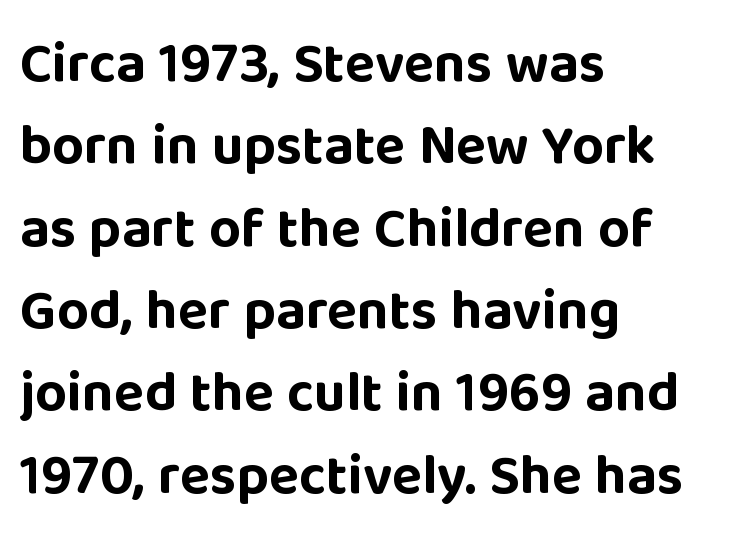
The image shows 56 px bold sans-serif type, upright; set left-aligned, normal line spacing (1.47x), normal letter spacing, not underlined; low stroke contrast and a large x-height.
